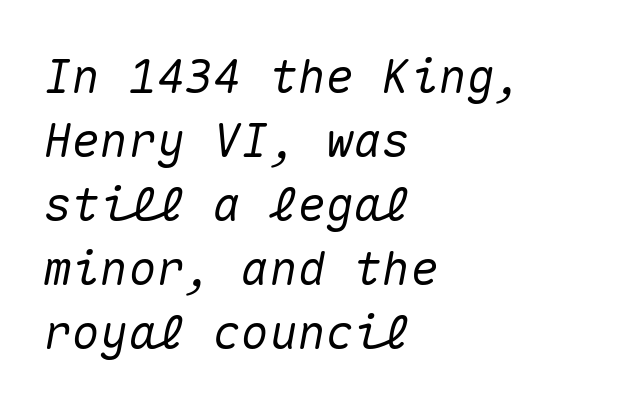
The image shows 47 px text type, italic (leaning right), monospaced; set left-aligned, normal line spacing (1.36x), normal letter spacing, not underlined; medium stroke contrast and a medium x-height.
